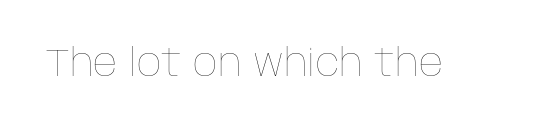
Q: Is the text bold? A: No.
Q: Is the text italic (slanted)? A: No, it is upright.
Q: Is the text underlined? A: No.
Q: Is the spacing between letters normal or unusually wide? A: Normal.
Q: Width (condensed, normal, or wide)? A: Normal.
Q: Stroke contrast? A: Low.
Q: x-height? A: Large.
Q: Monospaced? A: No.
